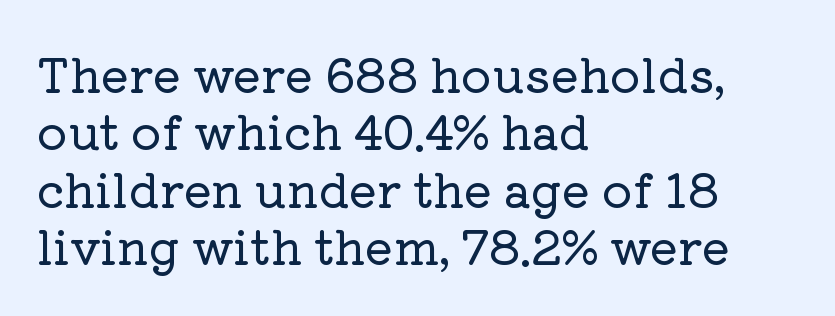
{"serif": "yes", "italic": "no", "width": "normal", "stroke_contrast": "low", "x_height": "medium", "monospaced": "no", "underline": "no", "align": "left", "line_spacing_ratio": 1.22, "letter_spacing": "normal", "letter_spacing_em": 0.0, "glyph_px": 47}
